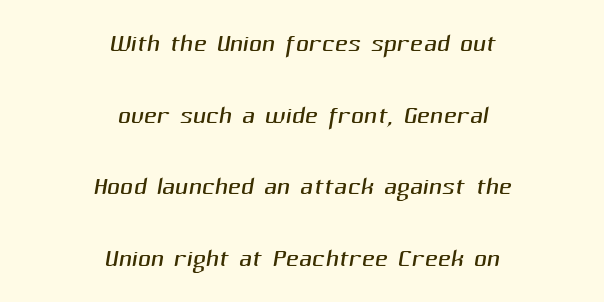
The image shows 36 px light sans-serif type; set centered, loose line spacing (1.99x), normal letter spacing, not underlined; medium stroke contrast and a medium x-height.
